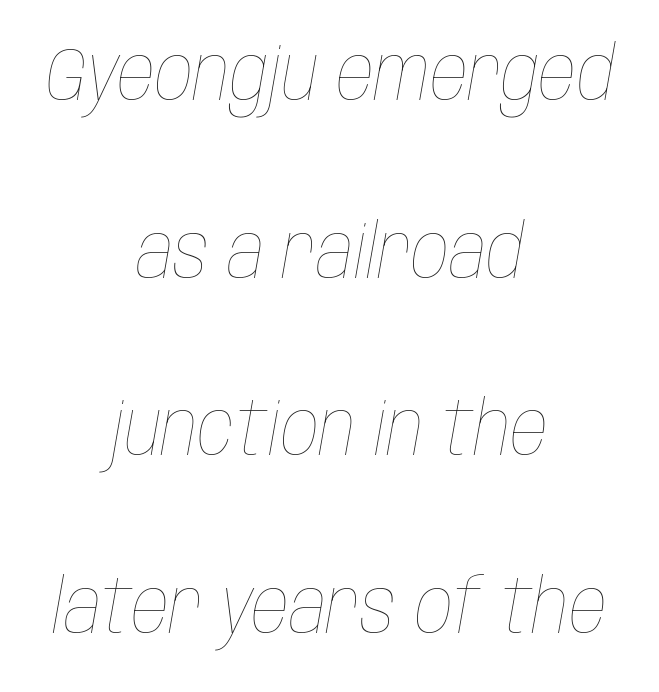
Summary of weight: not heavy and not bold. This rendering leaves character spacing at its baseline value. Vertical spacing — loose. The rendering uses natural spacing where letterforms have individual widths. A centered setting, common on invitations and titles, is used for this passage. Check the space under the baseline: it is left empty.
